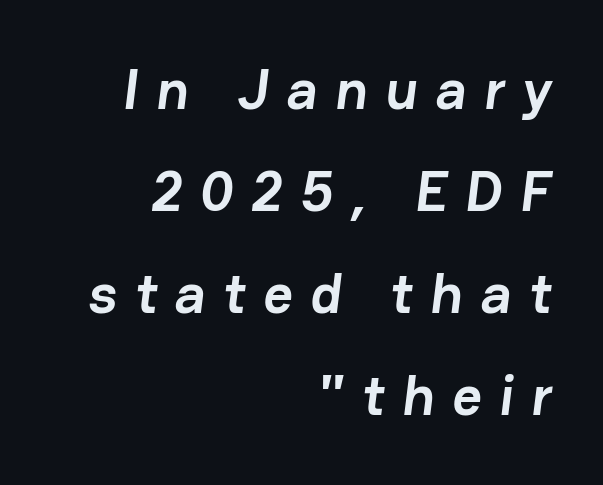
The rendering anchors every line to the right-hand side. Lines of text with bare space underneath. The passage shown is typed in a proportional face where columns would drift. Stroke terminals: plain, sans-serif.
